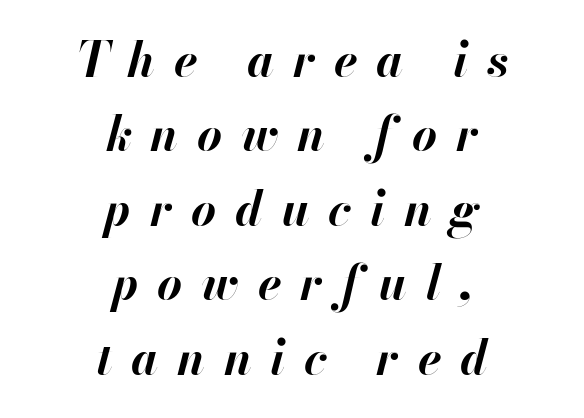
{"italic": "yes", "lean": "right", "slant_degrees": 13, "bold": "yes", "weight": "bold", "width": "normal", "stroke_contrast": "high", "x_height": "small", "monospaced": "no", "underline": "no", "align": "center", "line_spacing": "normal", "line_spacing_ratio": 1.55, "letter_spacing": "wide", "letter_spacing_em": 0.39, "glyph_px": 48}
